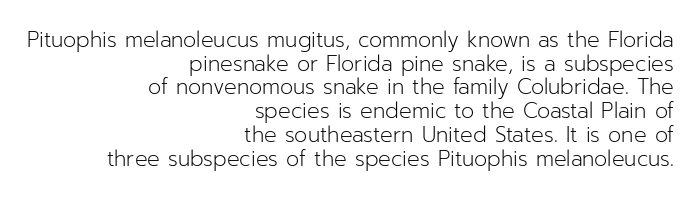
Honestly, the letter spacing is just normal — you wouldn't notice it. Which margin do the lines hug? The right one — the left edge is uneven. Think standard paragraph weight, or any step lighter than that. The space directly below the letters is spotless. Posture: vertical. How would I describe the line gaps? Narrow and economical.
